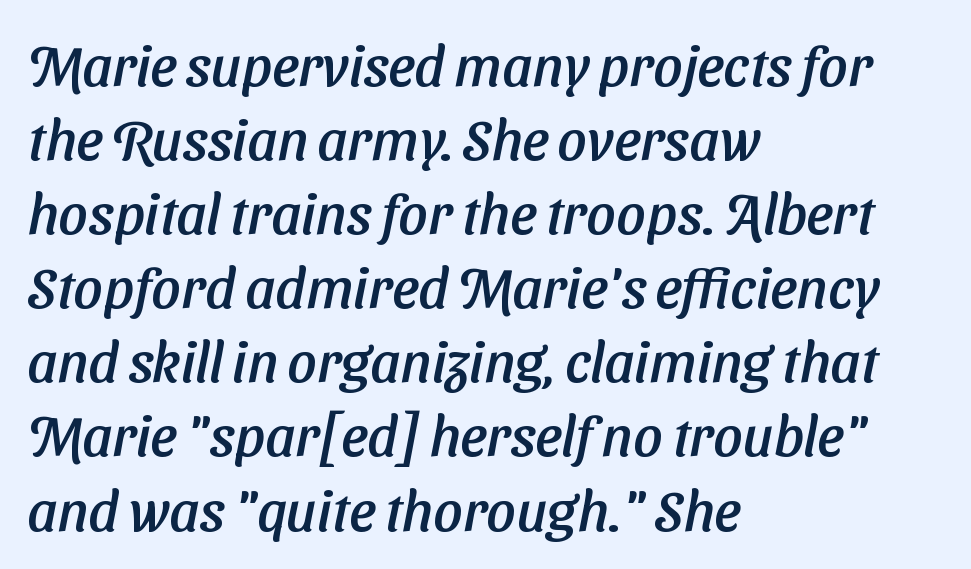
The image shows 57 px sans-serif type; set left-aligned, normal line spacing (1.3x), normal letter spacing, not underlined; low stroke contrast and a medium x-height.
